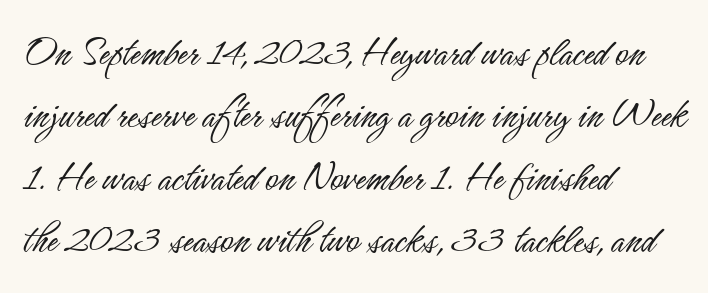
{"serif": "no", "bold": "no", "weight": "light", "width": "condensed", "stroke_contrast": "low", "x_height": "small", "monospaced": "no", "underline": "no", "align": "left", "line_spacing": "normal", "line_spacing_ratio": 1.42, "letter_spacing": "normal", "letter_spacing_em": 0.0, "glyph_px": 44}
